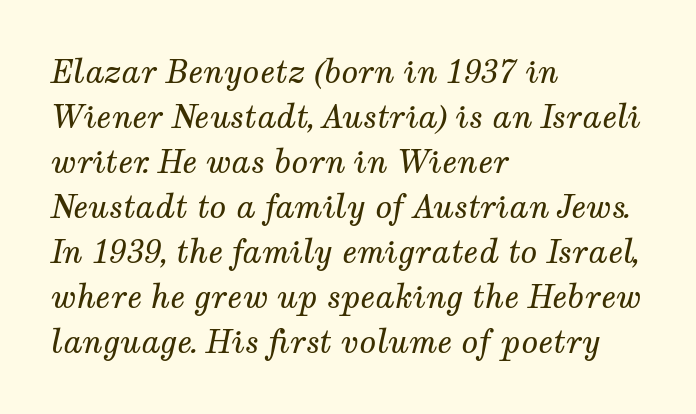
Q: Is the text bold? A: No.
Q: Is the text italic (slanted)? A: Yes, it leans right by about 12 degrees.
Q: Is the typeface a serif or a sans-serif typeface? A: Serif.
Q: Is the text underlined? A: No.
Q: How is the paragraph aligned? A: Left-aligned.
Q: Is the spacing between letters normal or unusually wide? A: Normal.
Q: Is the spacing between lines tight, normal or loose? A: Normal.
Q: Width (condensed, normal, or wide)? A: Normal.
Q: Stroke contrast? A: Medium.
Q: x-height? A: Medium.
Q: Monospaced? A: No.
